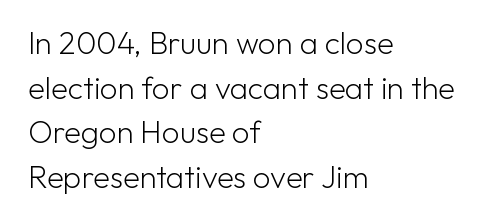
The image shows 31 px light sans-serif type, upright; set left-aligned, normal line spacing (1.44x), normal letter spacing, not underlined; low stroke contrast and a medium x-height.
